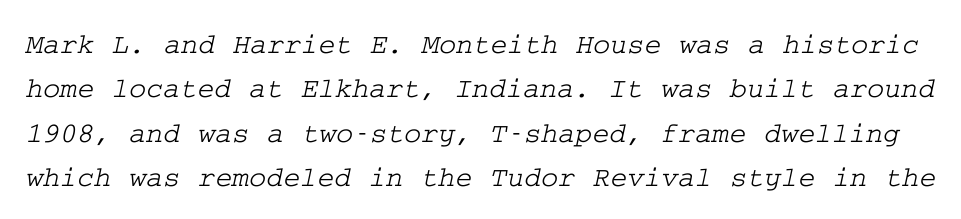
The image shows 29 px wide serif type; set normal line spacing (1.53x), normal letter spacing, not underlined; low stroke contrast and a medium x-height.
